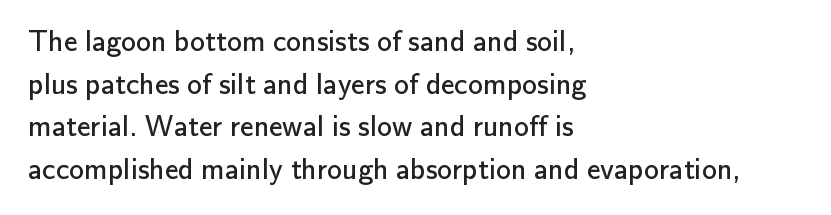
The image shows 30 px regular-weight sans-serif type, upright; set left-aligned, normal line spacing (1.42x), normal letter spacing, not underlined; low stroke contrast and a small x-height.
